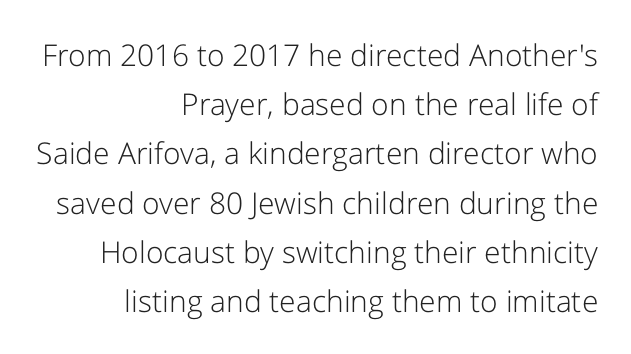
Q: Is the text bold? A: No.
Q: Is the text italic (slanted)? A: No, it is upright.
Q: Is the typeface a serif or a sans-serif typeface? A: Sans-serif.
Q: Is the text underlined? A: No.
Q: How is the paragraph aligned? A: Right-aligned.
Q: Is the spacing between letters normal or unusually wide? A: Normal.
Q: Is the spacing between lines tight, normal or loose? A: Normal.
Q: Width (condensed, normal, or wide)? A: Normal.
Q: Stroke contrast? A: Low.
Q: x-height? A: Medium.
Q: Monospaced? A: No.
